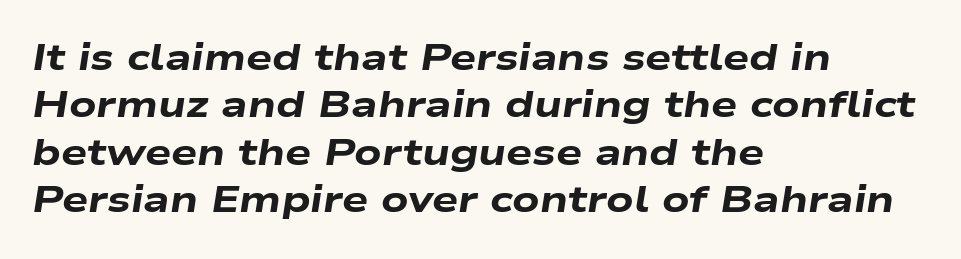
Q: Is the text bold? A: Yes.
Q: Is the text italic (slanted)? A: Yes, it leans right by about 9 degrees.
Q: Is the text underlined? A: No.
Q: How is the paragraph aligned? A: Left-aligned.
Q: Is the spacing between letters normal or unusually wide? A: Normal.
Q: Is the spacing between lines tight, normal or loose? A: Normal.
Q: Width (condensed, normal, or wide)? A: Wide.
Q: Stroke contrast? A: Low.
Q: x-height? A: Medium.
Q: Monospaced? A: No.
